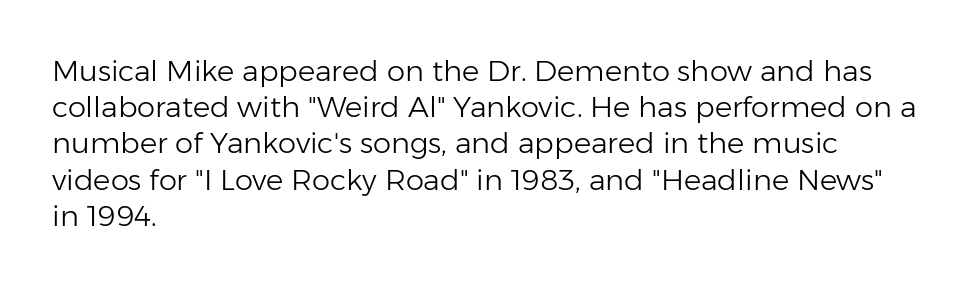
The space beneath each line is pristine and unruled. Between one letter and the next there's only the usual sliver of space. Casual observation: everything's shoved over to the left. Each new line begins a customary step beneath the previous one.
